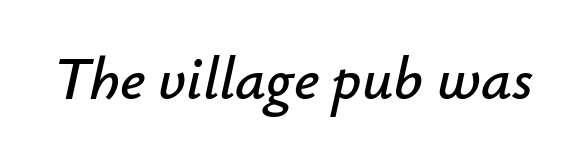
The image shows 61 px text type, italic (leaning right); set normal letter spacing, not underlined; low stroke contrast and a small x-height.
